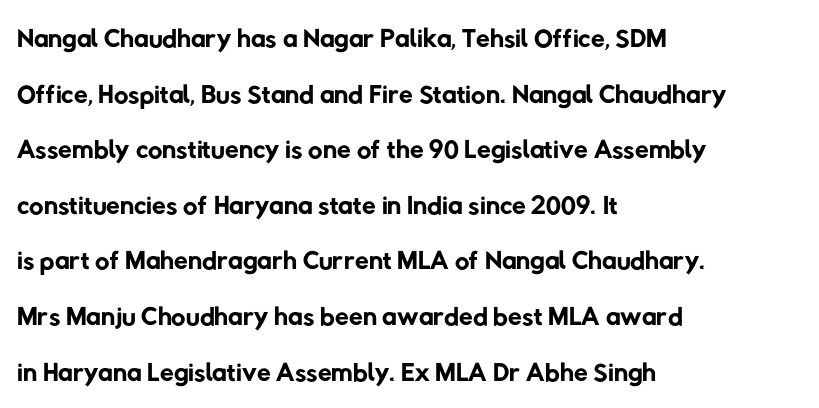
The image shows 40 px regular-weight sans-serif type; set left-aligned, normal line spacing (1.39x), normal letter spacing, not underlined; low stroke contrast and a medium x-height.
